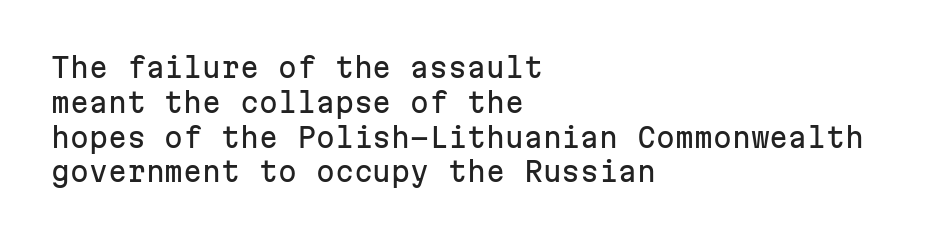
The image shows 27 px text type, upright; set left-aligned, normal line spacing (1.29x), normal letter spacing, not underlined.
